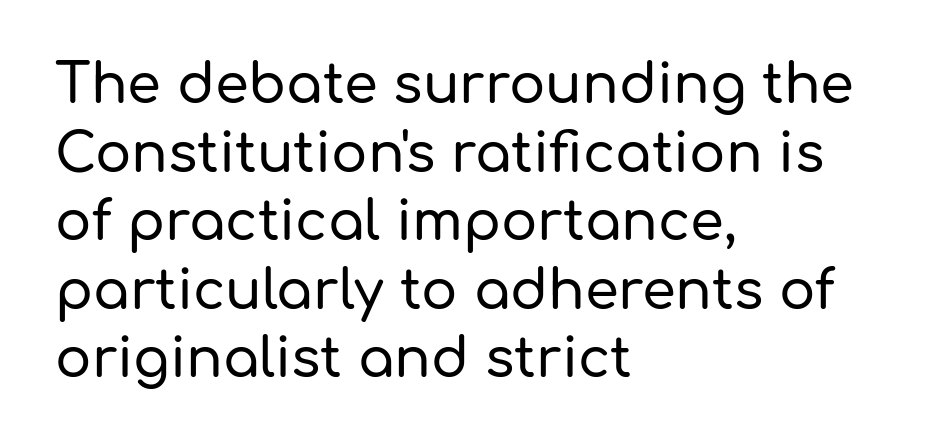
{"serif": "no", "italic": "no", "width": "normal", "stroke_contrast": "low", "x_height": "medium", "monospaced": "no", "underline": "no", "align": "left", "line_spacing": "normal", "line_spacing_ratio": 1.27, "letter_spacing": "normal", "letter_spacing_em": 0.0, "glyph_px": 54}
